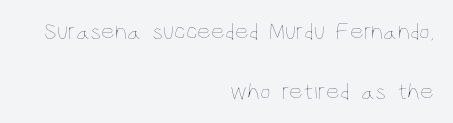
The image shows 24 px text type, upright; set right-aligned, loose line spacing (2.48x), normal letter spacing, not underlined.
